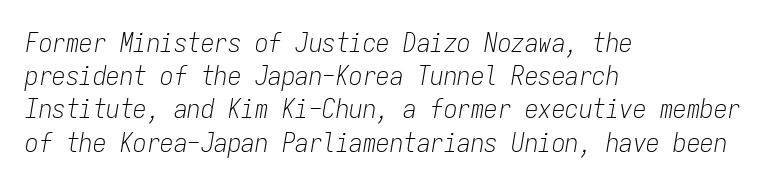
The image shows 27 px text type, italic (leaning right); set left-aligned, line spacing 1.23x, normal letter spacing, not underlined.
